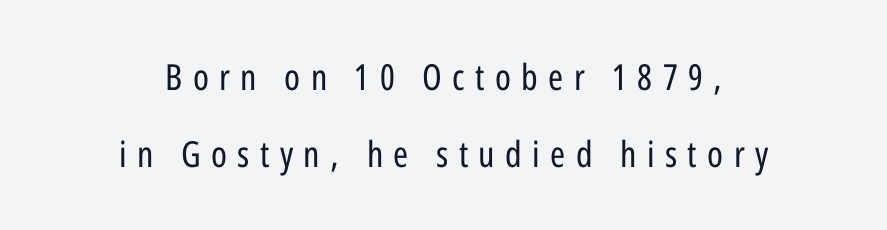
{"serif": "no", "italic": "no", "bold": "no", "weight": "regular", "width": "condensed", "stroke_contrast": "low", "x_height": "medium", "monospaced": "no", "underline": "no", "align": "center", "line_spacing": "loose", "line_spacing_ratio": 2.14, "letter_spacing": "wide", "letter_spacing_em": 0.29, "glyph_px": 36}
